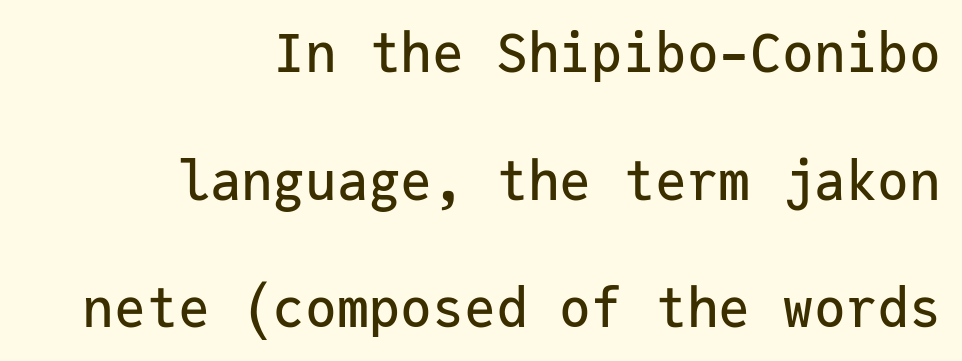
Q: Is the text italic (slanted)? A: No, it is upright.
Q: Is the typeface a serif or a sans-serif typeface? A: Sans-serif.
Q: Is the text underlined? A: No.
Q: How is the paragraph aligned? A: Right-aligned.
Q: Is the spacing between letters normal or unusually wide? A: Normal.
Q: Is the spacing between lines tight, normal or loose? A: Loose.
Q: Width (condensed, normal, or wide)? A: Normal.
Q: Stroke contrast? A: Low.
Q: x-height? A: Medium.
Q: Monospaced? A: Yes.
